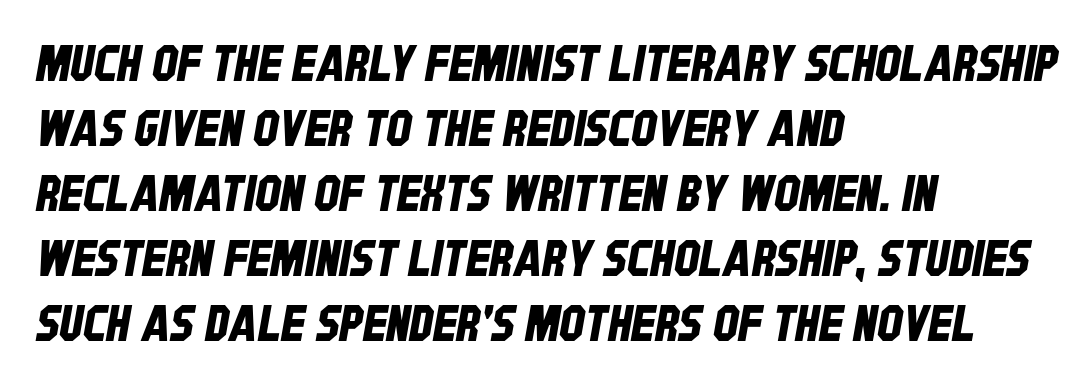
Q: Is the typeface a serif or a sans-serif typeface? A: Sans-serif.
Q: Is the text underlined? A: No.
Q: How is the paragraph aligned? A: Left-aligned.
Q: Is the spacing between letters normal or unusually wide? A: Normal.
Q: Is the spacing between lines tight, normal or loose? A: Normal.
Q: Width (condensed, normal, or wide)? A: Condensed.
Q: Stroke contrast? A: Low.
Q: x-height? A: Large.
Q: Monospaced? A: No.
